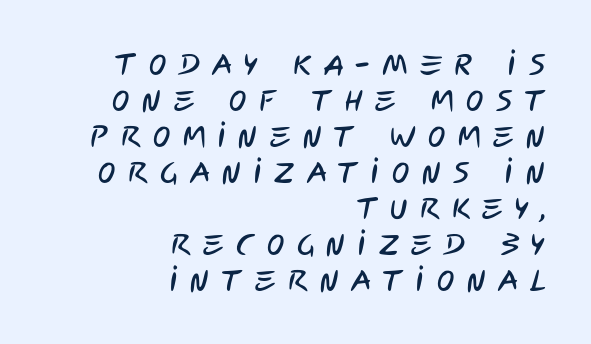
The face used here is proportionally spaced, like ordinary book or web type. The letters carry no serifs — their stems end cleanly without finishing strokes. Short note: letters widely spaced. A student would call this right alignment; a typographer would say flush right, rag left.
